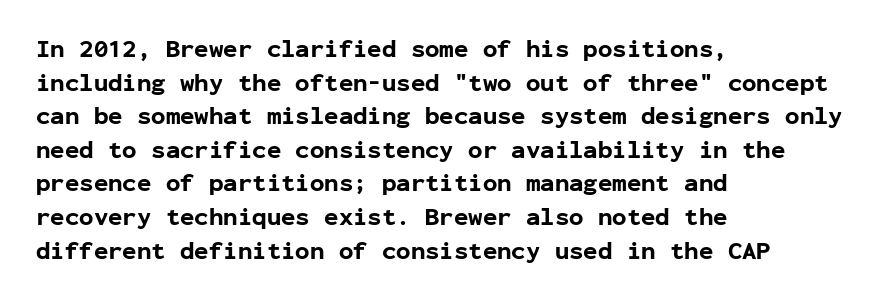
Q: Is the text bold? A: Yes.
Q: Is the text italic (slanted)? A: No, it is upright.
Q: Is the text underlined? A: No.
Q: How is the paragraph aligned? A: Left-aligned.
Q: Is the spacing between letters normal or unusually wide? A: Normal.
Q: Is the spacing between lines tight, normal or loose? A: Normal.
